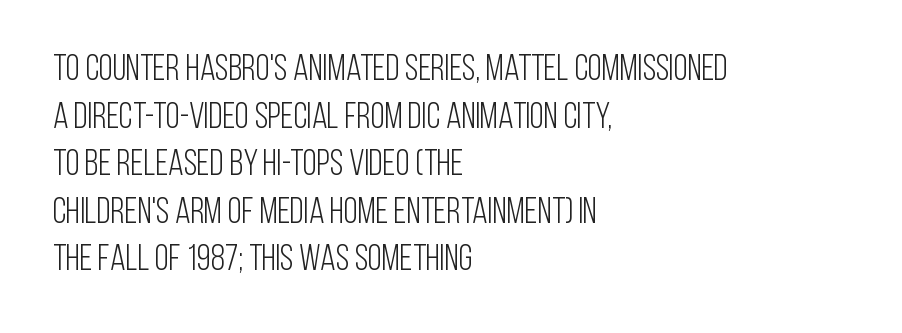
A clean baseline with only descenders dipping below it. Weight: not bold — regular or lighter. Caption: multi-line text, flush left, ragged right. No feet cap the strokes, marking this as sans-serif type. It's the straight-up-and-down kind of type.
